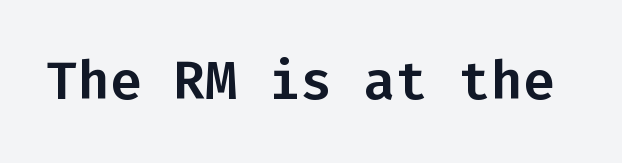
{"serif": "no", "italic": "no", "width": "normal", "stroke_contrast": "low", "x_height": "medium", "monospaced": "yes", "underline": "no", "letter_spacing": "normal", "letter_spacing_em": 0.0, "glyph_px": 53}
